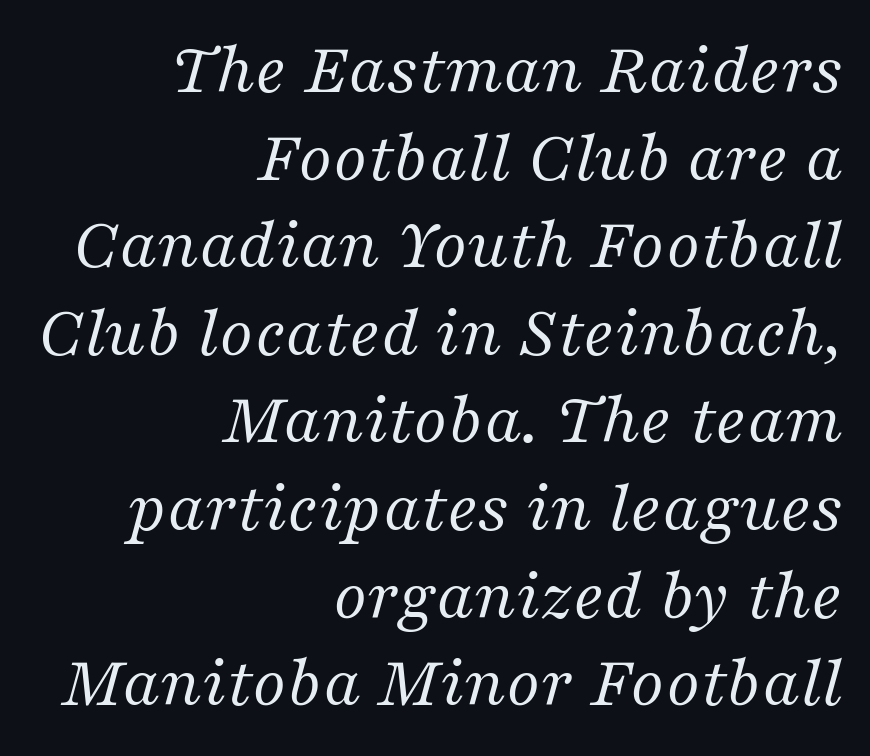
{"serif": "yes", "italic": "yes", "lean": "right", "slant_degrees": 16, "bold": "no", "weight": "regular", "width": "normal", "stroke_contrast": "medium", "x_height": "medium", "monospaced": "no", "underline": "no", "align": "right", "line_spacing_ratio": 1.2, "letter_spacing": "normal", "letter_spacing_em": 0.0, "glyph_px": 73}
